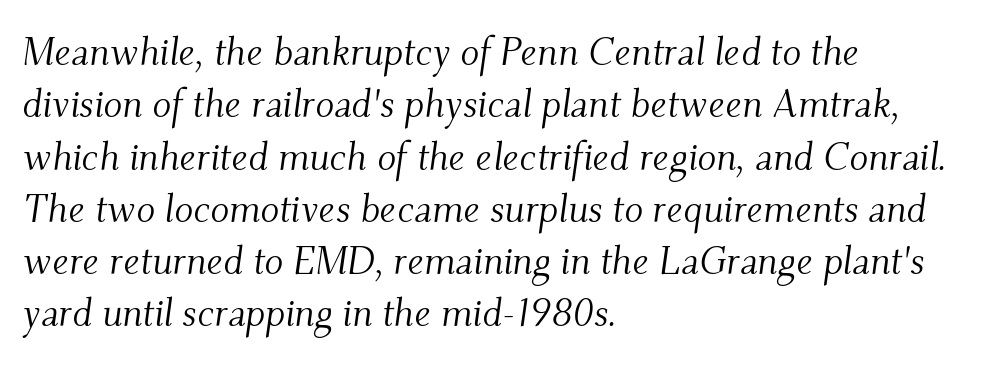
Q: Is the text bold? A: No.
Q: Is the text italic (slanted)? A: Yes, it leans right by about 9 degrees.
Q: Is the typeface a serif or a sans-serif typeface? A: Serif.
Q: Is the text underlined? A: No.
Q: How is the paragraph aligned? A: Left-aligned.
Q: Is the spacing between letters normal or unusually wide? A: Normal.
Q: Is the spacing between lines tight, normal or loose? A: Normal.
Q: Width (condensed, normal, or wide)? A: Normal.
Q: Stroke contrast? A: Medium.
Q: x-height? A: Small.
Q: Monospaced? A: No.
